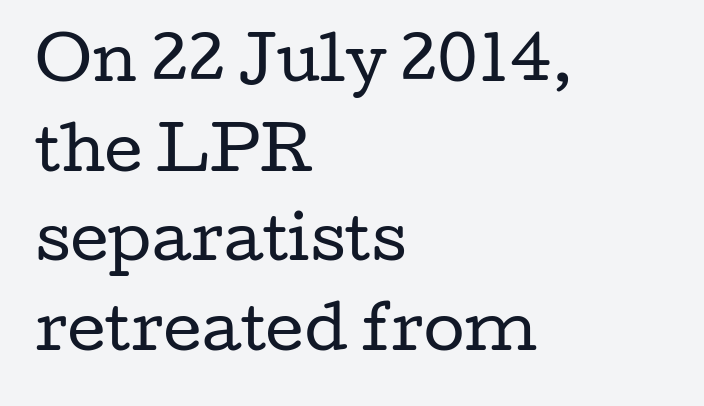
Does extra space separate the letters? No, they use regular spacing. Underlining? Definitely not there. The line-height multiplier appears to be the usual default. Weight: in the light-to-regular range.
